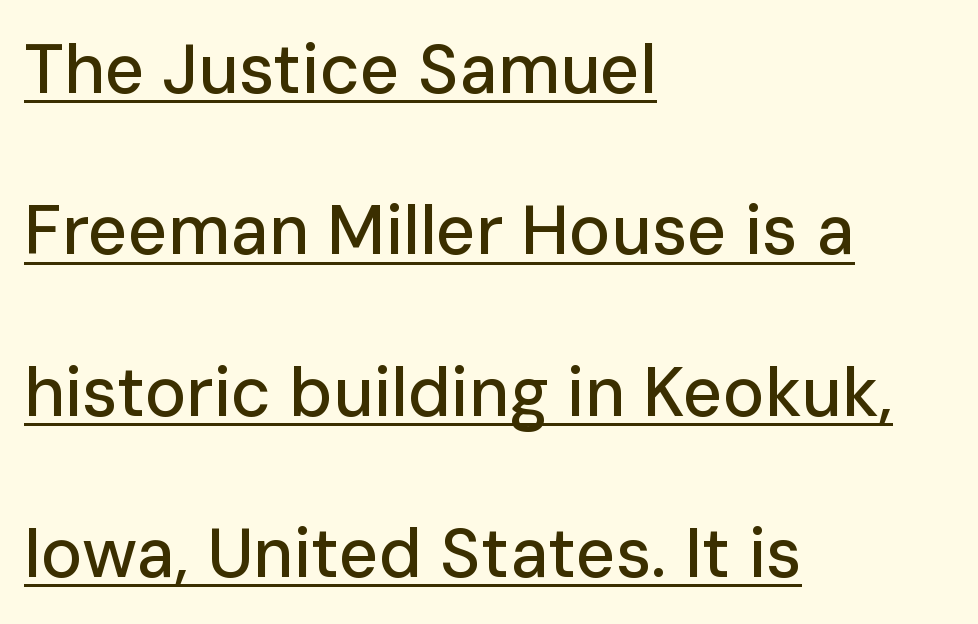
Q: Is the text italic (slanted)? A: No, it is upright.
Q: Is the typeface a serif or a sans-serif typeface? A: Sans-serif.
Q: Is the text underlined? A: Yes.
Q: How is the paragraph aligned? A: Left-aligned.
Q: Is the spacing between letters normal or unusually wide? A: Normal.
Q: Is the spacing between lines tight, normal or loose? A: Loose.
Q: Width (condensed, normal, or wide)? A: Normal.
Q: Stroke contrast? A: Low.
Q: x-height? A: Medium.
Q: Monospaced? A: No.
